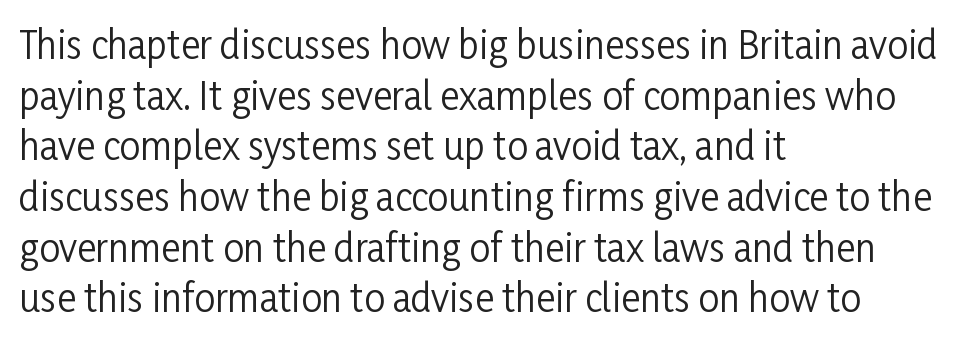
Q: Is the text bold? A: No.
Q: Is the text italic (slanted)? A: No, it is upright.
Q: Is the typeface a serif or a sans-serif typeface? A: Sans-serif.
Q: Is the text underlined? A: No.
Q: How is the paragraph aligned? A: Left-aligned.
Q: Is the spacing between letters normal or unusually wide? A: Normal.
Q: Is the spacing between lines tight, normal or loose? A: Normal.
Q: Width (condensed, normal, or wide)? A: Condensed.
Q: Stroke contrast? A: Low.
Q: x-height? A: Medium.
Q: Monospaced? A: No.
